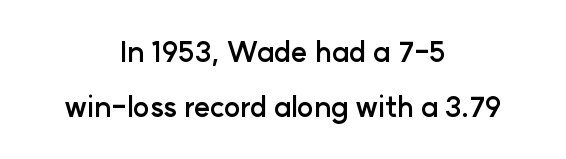
Q: Is the text bold? A: Yes.
Q: Is the text italic (slanted)? A: No, it is upright.
Q: Is the typeface a serif or a sans-serif typeface? A: Sans-serif.
Q: Is the text underlined? A: No.
Q: How is the paragraph aligned? A: Centered.
Q: Is the spacing between letters normal or unusually wide? A: Normal.
Q: Is the spacing between lines tight, normal or loose? A: Loose.
Q: Width (condensed, normal, or wide)? A: Normal.
Q: Stroke contrast? A: Low.
Q: x-height? A: Medium.
Q: Monospaced? A: No.
